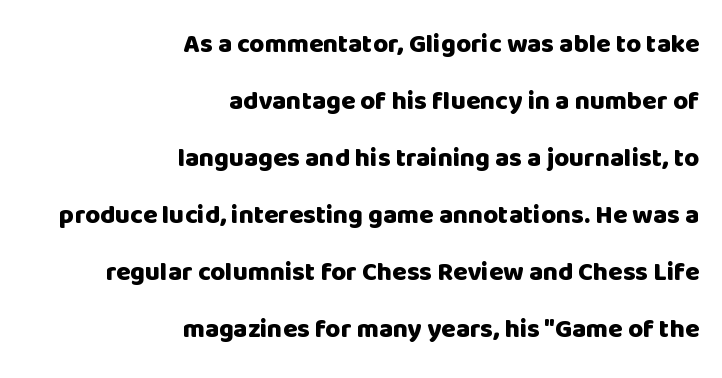
The image shows 26 px bold type, upright; set right-aligned, loose line spacing (2.19x), normal letter spacing, not underlined.
